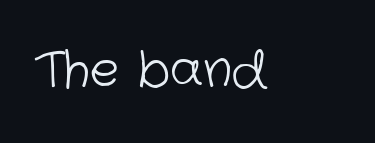
Q: Is the text bold? A: No.
Q: Is the typeface a serif or a sans-serif typeface? A: Sans-serif.
Q: Is the text underlined? A: No.
Q: Is the spacing between letters normal or unusually wide? A: Normal.
Q: Width (condensed, normal, or wide)? A: Normal.
Q: Stroke contrast? A: Low.
Q: x-height? A: Medium.
Q: Monospaced? A: No.
